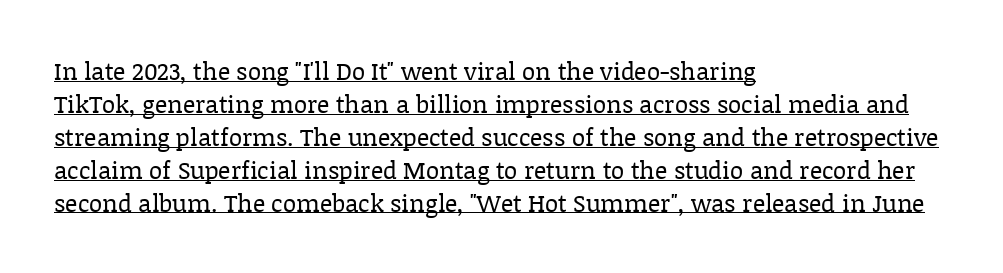
{"italic": "no", "bold": "no", "underline": "yes", "align": "left", "line_spacing": "normal", "line_spacing_ratio": 1.37, "letter_spacing": "normal", "letter_spacing_em": 0.0, "glyph_px": 24}
